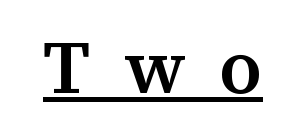
The image shows 75 px semibold serif type, upright; set unusually wide letter spacing (+0.44 em), underlined; medium stroke contrast and a medium x-height.
